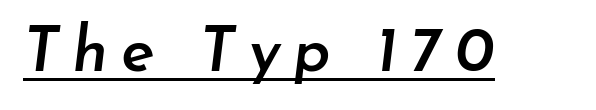
Q: Is the text bold? A: Semi-bold.
Q: Is the text italic (slanted)? A: Yes, it leans right by about 7 degrees.
Q: Is the text underlined? A: Yes.
Q: Is the spacing between letters normal or unusually wide? A: Unusually wide.
Q: Width (condensed, normal, or wide)? A: Normal.
Q: Stroke contrast? A: Low.
Q: x-height? A: Small.
Q: Monospaced? A: No.
